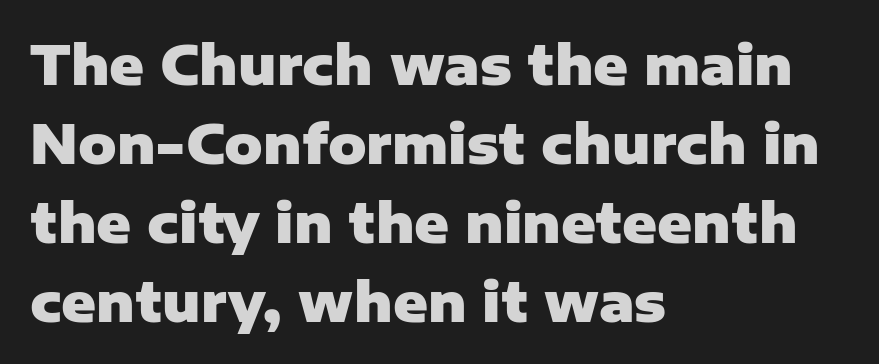
Q: Is the text bold? A: Yes.
Q: Is the text italic (slanted)? A: No, it is upright.
Q: Is the typeface a serif or a sans-serif typeface? A: Sans-serif.
Q: Is the text underlined? A: No.
Q: How is the paragraph aligned? A: Left-aligned.
Q: Is the spacing between letters normal or unusually wide? A: Normal.
Q: Is the spacing between lines tight, normal or loose? A: Normal.
Q: Width (condensed, normal, or wide)? A: Normal.
Q: Stroke contrast? A: Low.
Q: x-height? A: Medium.
Q: Monospaced? A: No.
